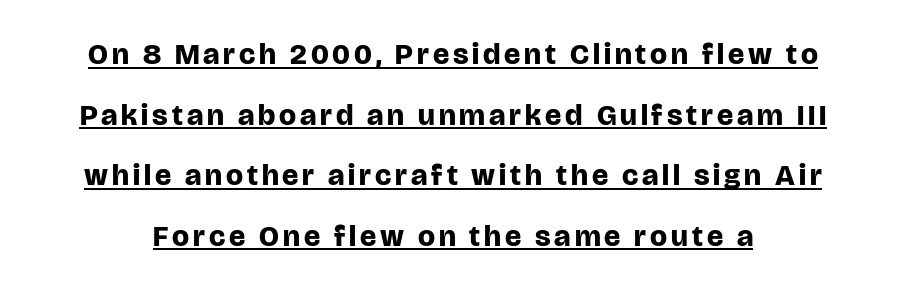
The image shows 30 px bold sans-serif type, upright; set loose line spacing (2.02x), underlined; low stroke contrast and a large x-height.
